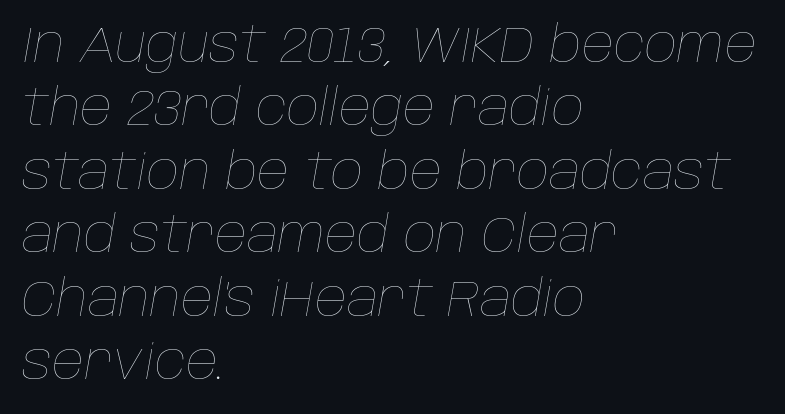
The image shows 50 px thin type, italic (leaning right); set left-aligned, normal line spacing (1.27x), normal letter spacing, not underlined; low stroke contrast and a large x-height.
